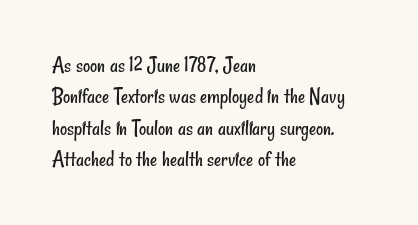
Q: Is the text bold? A: No.
Q: Is the text underlined? A: No.
Q: How is the paragraph aligned? A: Left-aligned.
Q: Is the spacing between letters normal or unusually wide? A: Normal.
Q: Is the spacing between lines tight, normal or loose? A: Normal.
